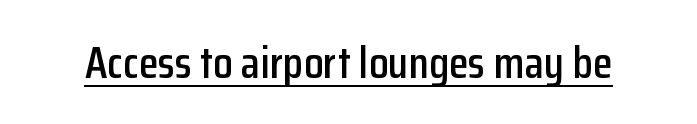
This rendering employs a face without finishing strokes, i.e., a sans-serif. Looks like regular typesetting: each glyph gets only the width it needs. Style check: upright. The line texture is even and compact thanks to regular tracking.
